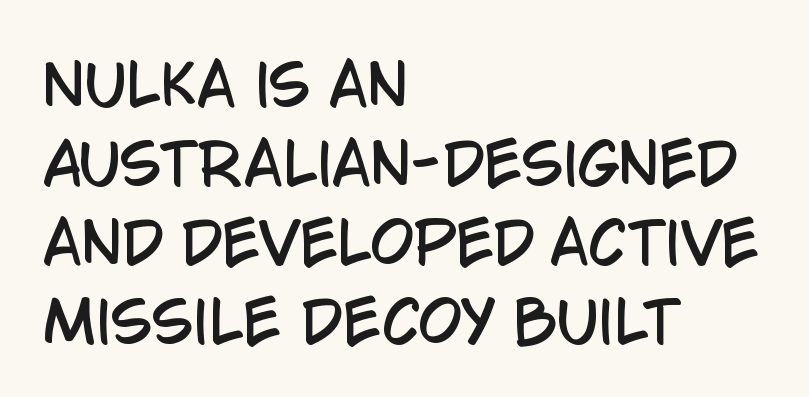
{"serif": "no", "italic": "no", "width": "condensed", "stroke_contrast": "low", "x_height": "large", "monospaced": "no", "underline": "no", "align": "left", "line_spacing": "normal", "line_spacing_ratio": 1.41, "letter_spacing": "normal", "letter_spacing_em": 0.0, "glyph_px": 56}
